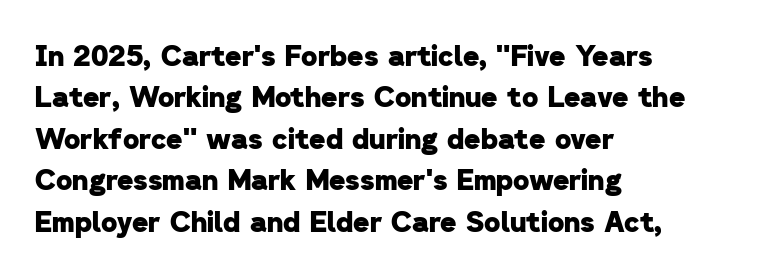
The image shows 28 px heavy sans-serif type; set left-aligned, normal line spacing (1.48x), normal letter spacing, not underlined; low stroke contrast and a medium x-height.
